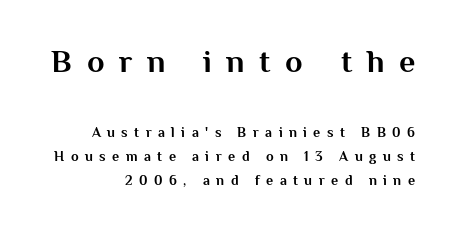
{"serif": "no", "italic": "no", "bold": "yes", "weight": "bold", "width": "normal", "stroke_contrast": "medium", "x_height": "medium", "monospaced": "no", "underline": "no", "align": "right", "line_spacing_ratio": 1.73, "letter_spacing": "wide", "letter_spacing_em": 0.46, "larger_block": "first", "size_ratio": 2.29, "glyph_px": 32}
